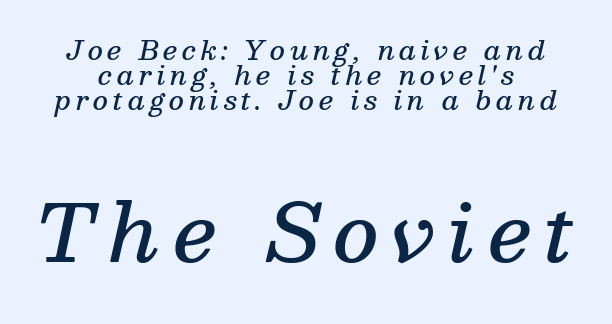
The image shows 78 px semibold serif type, italic (leaning right); set tight line spacing (0.96x), not underlined; the second (bottom) block is 3.0x larger; medium stroke contrast and a medium x-height.
